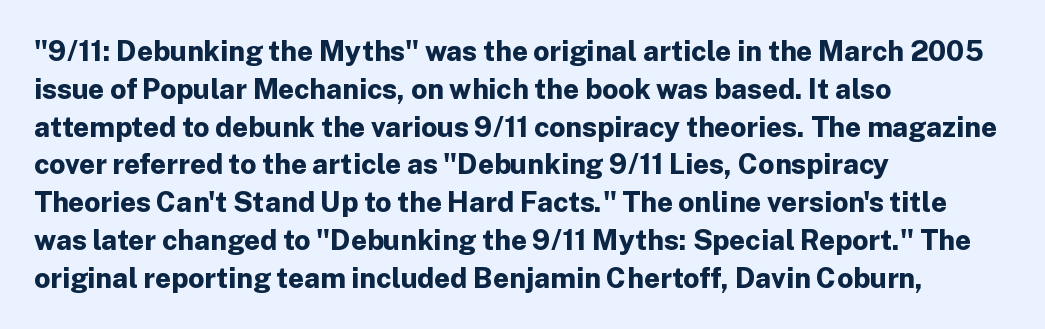
{"serif": "no", "italic": "no", "bold": "yes", "weight": "bold", "width": "normal", "stroke_contrast": "low", "x_height": "medium", "monospaced": "no", "underline": "no", "align": "left", "line_spacing": "normal", "line_spacing_ratio": 1.35, "letter_spacing": "normal", "letter_spacing_em": 0.0, "glyph_px": 28}
